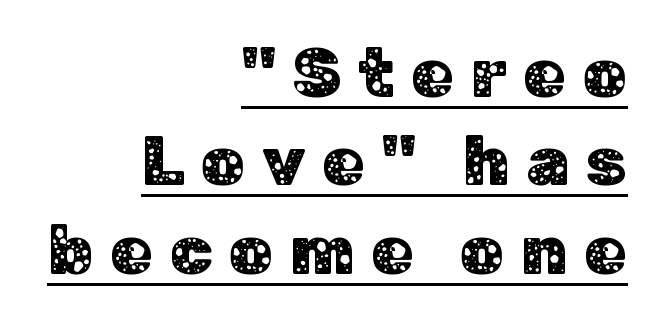
Q: Is the text italic (slanted)? A: No, it is upright.
Q: Is the typeface a serif or a sans-serif typeface? A: Sans-serif.
Q: Is the text underlined? A: Yes.
Q: How is the paragraph aligned? A: Right-aligned.
Q: Is the spacing between letters normal or unusually wide? A: Unusually wide.
Q: Is the spacing between lines tight, normal or loose? A: Normal.
Q: Width (condensed, normal, or wide)? A: Normal.
Q: Stroke contrast? A: Low.
Q: x-height? A: Medium.
Q: Monospaced? A: No.
